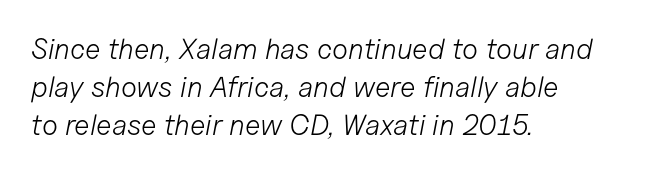
{"italic": "yes", "lean": "right", "slant_degrees": 11, "bold": "no", "weight": "light", "width": "normal", "stroke_contrast": "low", "x_height": "medium", "monospaced": "no", "underline": "no", "align": "left", "line_spacing": "normal", "line_spacing_ratio": 1.31, "letter_spacing": "normal", "letter_spacing_em": 0.0, "glyph_px": 29}
